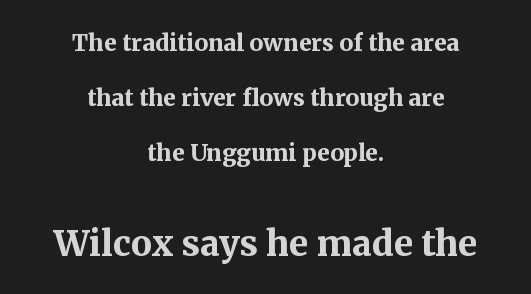
The image shows 35 px bold serif type, upright; set centered, loose line spacing (2.39x), normal letter spacing, not underlined; the second (bottom) block is 1.52x larger; medium stroke contrast and a medium x-height.
